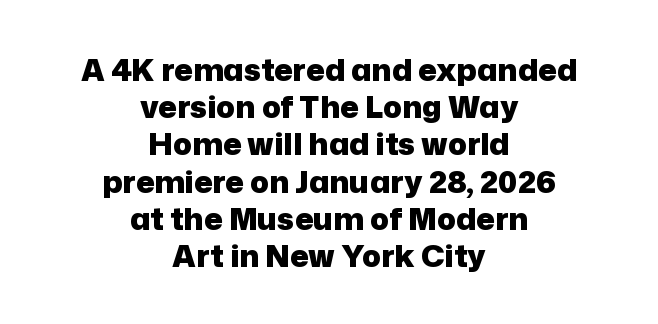
The image shows 31 px heavy sans-serif type, upright; set centered, line spacing 1.2x, normal letter spacing, not underlined; low stroke contrast and a medium x-height.
